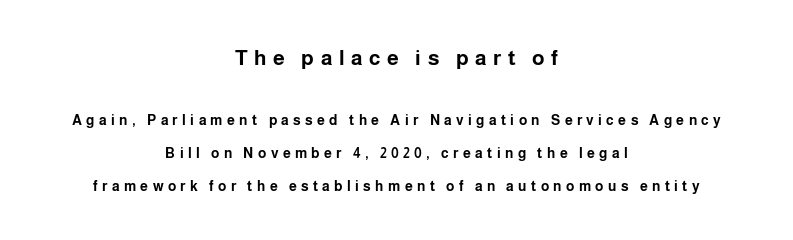
Q: Is the text bold? A: Yes.
Q: Is the text italic (slanted)? A: No, it is upright.
Q: Is the text underlined? A: No.
Q: How is the paragraph aligned? A: Centered.
Q: Is the spacing between letters normal or unusually wide? A: Unusually wide.
Q: Is the spacing between lines tight, normal or loose? A: Loose.
Q: Which block of text is set in a larger size, the first (top) or the second (bottom)? A: The first (top) one.
